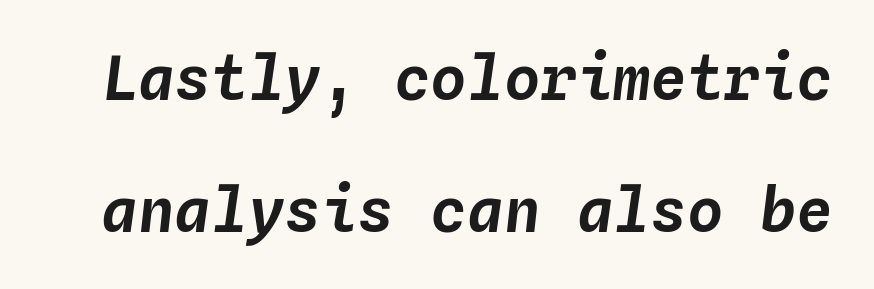
Inter-character spacing is left at the font's built-in metrics. Here the designer chose a console-style face with uniform glyph widths. The passage shown leans; its letterforms are oblique. The strip under each line holds only bare page. Compared with typical paragraphs, the rows here are farther apart.
